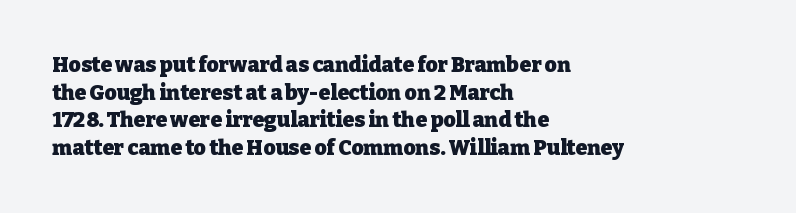
{"italic": "no", "bold": "yes", "underline": "no", "align": "left", "line_spacing": "normal", "line_spacing_ratio": 1.31, "letter_spacing": "normal", "letter_spacing_em": 0.0, "glyph_px": 21}
